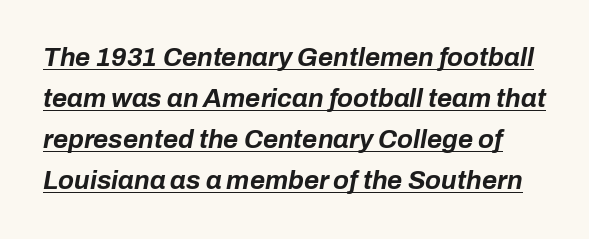
{"italic": "yes", "lean": "right", "slant_degrees": 10, "bold": "yes", "underline": "yes", "line_spacing": "normal", "line_spacing_ratio": 1.58, "letter_spacing": "normal", "letter_spacing_em": 0.0, "glyph_px": 26}
